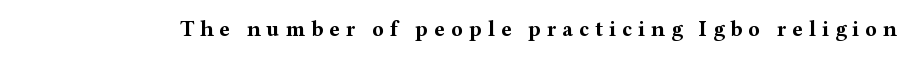
Q: Is the text bold? A: Yes.
Q: Is the text italic (slanted)? A: No, it is upright.
Q: Is the text underlined? A: No.
Q: Is the spacing between letters normal or unusually wide? A: Unusually wide.
